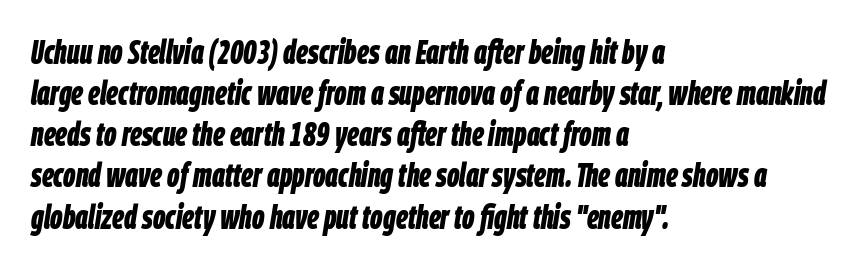
{"italic": "yes", "lean": "right", "slant_degrees": 9, "bold": "yes", "weight": "bold", "width": "condensed", "stroke_contrast": "low", "x_height": "large", "monospaced": "no", "underline": "no", "align": "left", "line_spacing_ratio": 1.21, "letter_spacing": "normal", "letter_spacing_em": 0.0, "glyph_px": 34}
